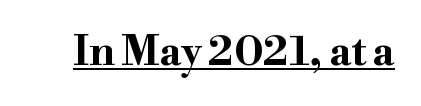
You can tell it's not italic because the verticals are truly vertical. Serifs: yes, visible at the terminals of the letterforms. Proportional: the letters do not fall into vertical columns. The sample's only ornament is a line tracing under the words.
